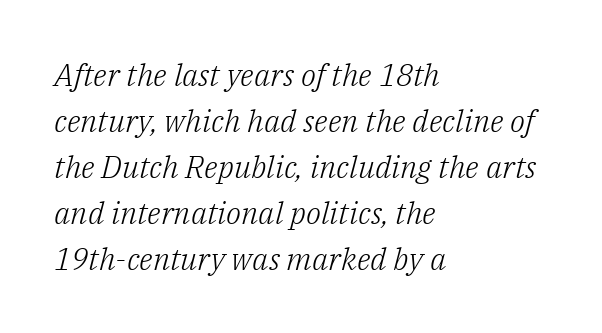
The image shows 31 px light serif type, italic (leaning right); set left-aligned, normal line spacing (1.48x), normal letter spacing, not underlined; low stroke contrast and a medium x-height.
